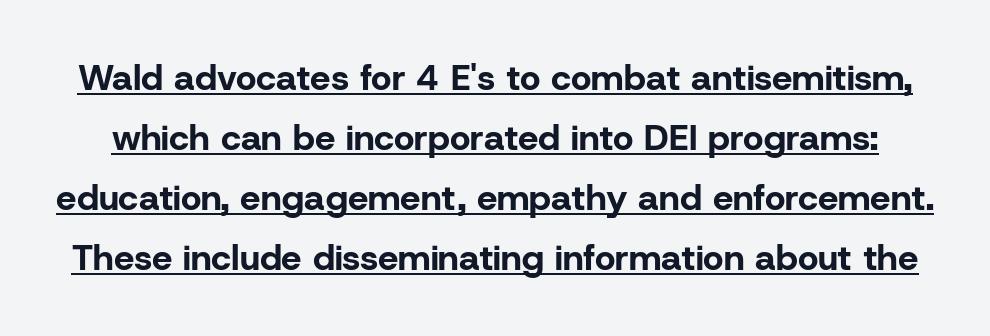
Q: Is the text bold? A: Yes.
Q: Is the text italic (slanted)? A: No, it is upright.
Q: Is the typeface a serif or a sans-serif typeface? A: Sans-serif.
Q: Is the text underlined? A: Yes.
Q: Is the spacing between letters normal or unusually wide? A: Normal.
Q: Is the spacing between lines tight, normal or loose? A: Normal.
Q: Width (condensed, normal, or wide)? A: Normal.
Q: Stroke contrast? A: Low.
Q: x-height? A: Medium.
Q: Monospaced? A: No.
